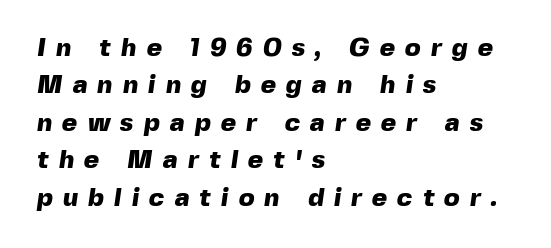
Q: Is the text bold? A: Yes.
Q: Is the text underlined? A: No.
Q: How is the paragraph aligned? A: Left-aligned.
Q: Is the spacing between letters normal or unusually wide? A: Unusually wide.
Q: Is the spacing between lines tight, normal or loose? A: Normal.
